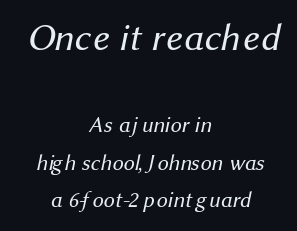
{"serif": "no", "bold": "no", "weight": "regular", "width": "normal", "stroke_contrast": "medium", "x_height": "medium", "monospaced": "no", "underline": "no", "align": "center", "line_spacing_ratio": 1.72, "letter_spacing": "normal", "letter_spacing_em": 0.0, "larger_block": "first", "size_ratio": 1.73, "glyph_px": 38}
